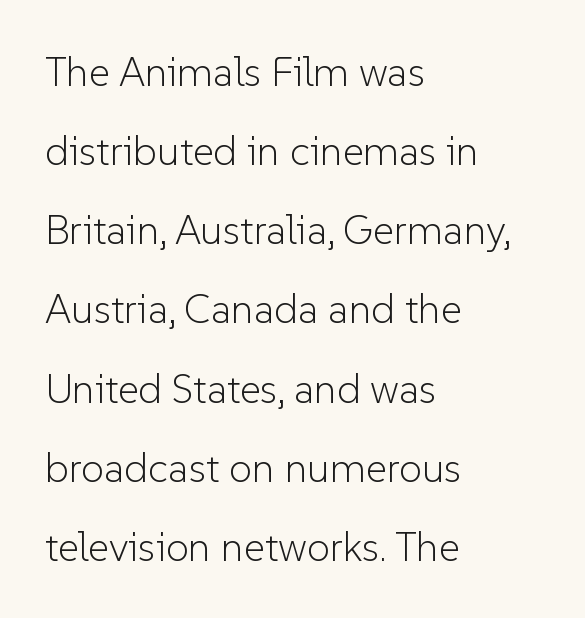
The setting favours the left margin, as ordinary paragraphs usually do. A quiet, ordinary-to-light weight characterises the typeface. In terms of letterspacing, this is plain default setting. Quick note: interline space is abundant.
